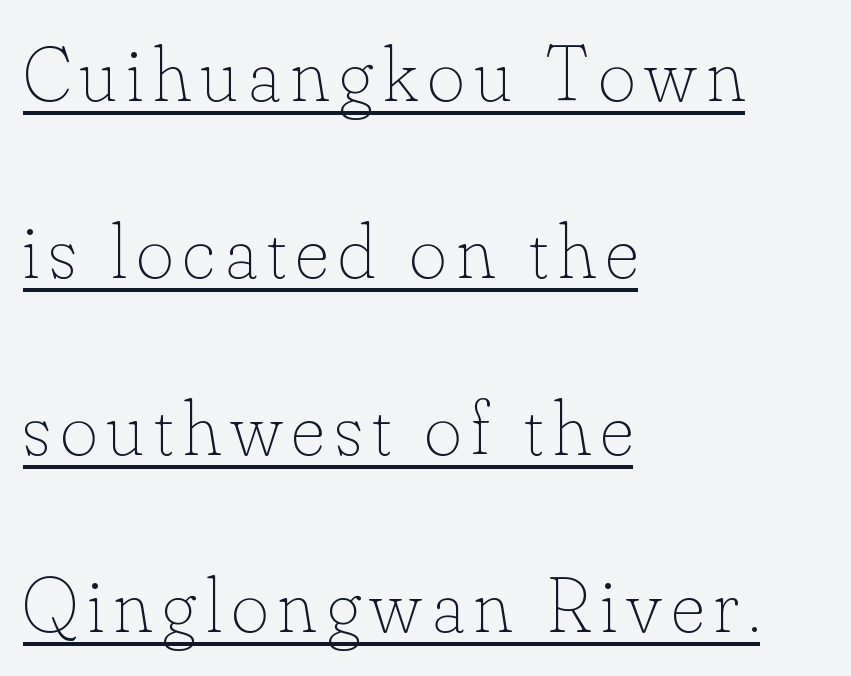
The image shows 79 px thin type, upright; set left-aligned, loose line spacing (2.24x), underlined; low stroke contrast and a small x-height.
